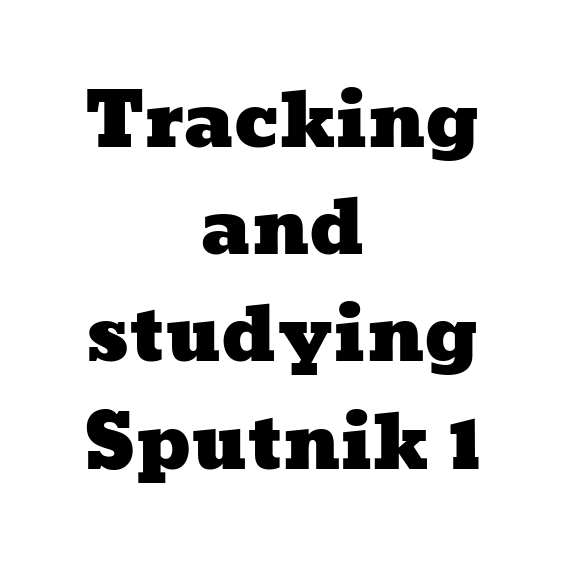
{"width": "wide", "stroke_contrast": "low", "x_height": "medium", "monospaced": "no", "underline": "no", "align": "center", "line_spacing": "normal", "line_spacing_ratio": 1.43, "letter_spacing": "normal", "letter_spacing_em": 0.0, "glyph_px": 75}
